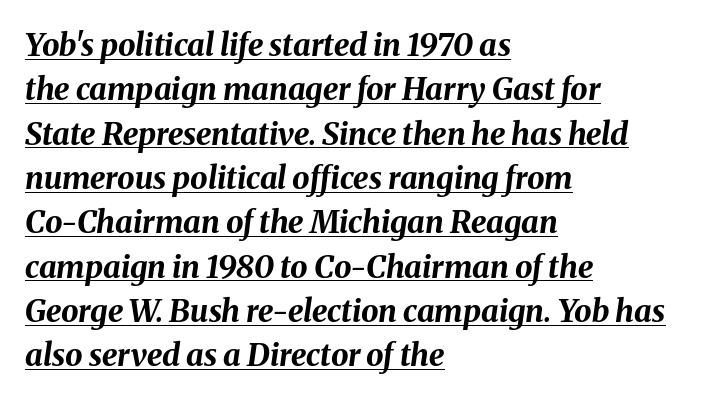
{"italic": "yes", "lean": "right", "slant_degrees": 8, "bold": "yes", "weight": "bold", "width": "normal", "stroke_contrast": "medium", "x_height": "medium", "monospaced": "no", "underline": "yes", "align": "left", "line_spacing": "normal", "line_spacing_ratio": 1.43, "letter_spacing": "normal", "letter_spacing_em": 0.0, "glyph_px": 31}
